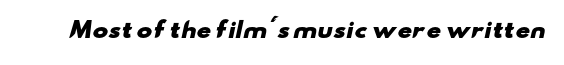
{"bold": "yes", "underline": "no", "letter_spacing": "normal", "letter_spacing_em": 0.0, "glyph_px": 21}
